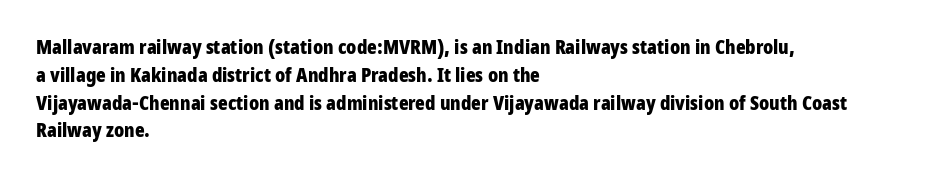
Q: Is the text bold? A: Yes.
Q: Is the text italic (slanted)? A: No, it is upright.
Q: Is the text underlined? A: No.
Q: How is the paragraph aligned? A: Left-aligned.
Q: Is the spacing between letters normal or unusually wide? A: Normal.
Q: Is the spacing between lines tight, normal or loose? A: Normal.
